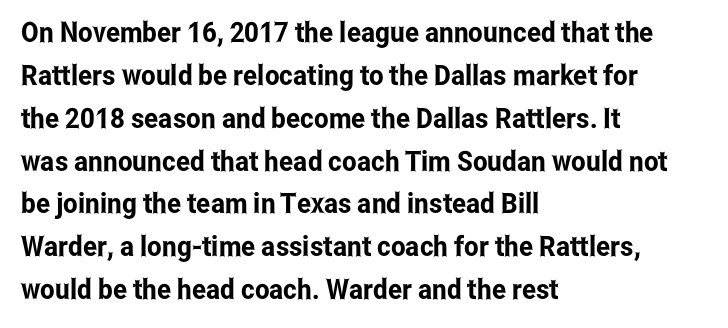
The image shows 28 px condensed sans-serif type, upright; set left-aligned, normal line spacing (1.53x), normal letter spacing, not underlined; low stroke contrast and a medium x-height.
